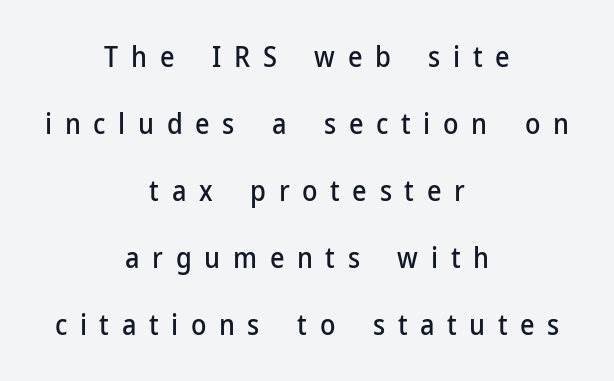
{"serif": "no", "italic": "no", "width": "normal", "stroke_contrast": "low", "x_height": "medium", "monospaced": "no", "underline": "no", "align": "center", "line_spacing": "loose", "line_spacing_ratio": 2.39, "letter_spacing": "wide", "letter_spacing_em": 0.45, "glyph_px": 28}
